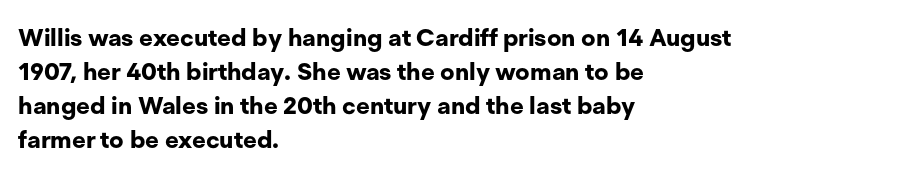
Q: Is the text bold? A: Yes.
Q: Is the text italic (slanted)? A: No, it is upright.
Q: Is the text underlined? A: No.
Q: How is the paragraph aligned? A: Left-aligned.
Q: Is the spacing between letters normal or unusually wide? A: Normal.
Q: Is the spacing between lines tight, normal or loose? A: Normal.
